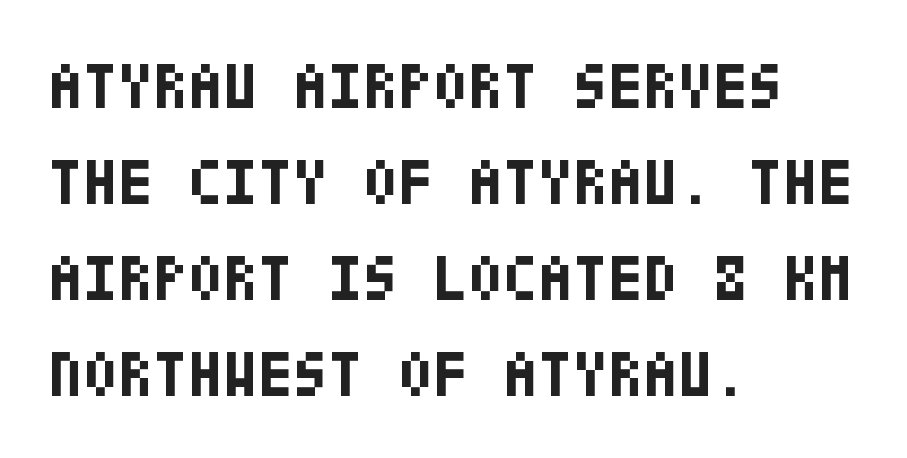
{"serif": "no", "italic": "no", "bold": "yes", "weight": "bold", "width": "condensed", "stroke_contrast": "low", "x_height": "large", "underline": "no", "align": "left", "line_spacing": "normal", "line_spacing_ratio": 1.5, "letter_spacing": "normal", "letter_spacing_em": 0.0, "glyph_px": 64}
